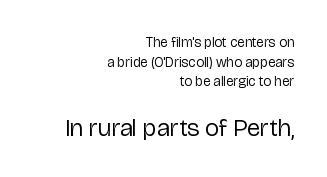
{"italic": "no", "bold": "no", "underline": "no", "align": "right", "line_spacing": "normal", "line_spacing_ratio": 1.41, "letter_spacing": "normal", "letter_spacing_em": 0.0, "larger_block": "second", "size_ratio": 1.79, "glyph_px": 25}
